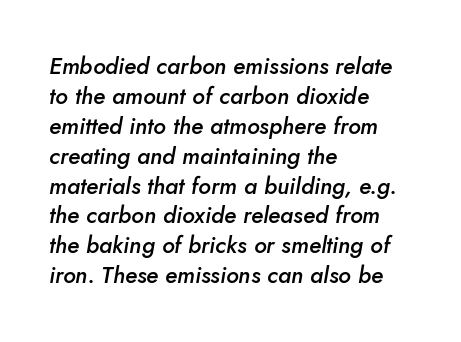
Q: Is the text bold? A: Semi-bold.
Q: Is the text italic (slanted)? A: Yes, it leans right by about 10 degrees.
Q: Is the text underlined? A: No.
Q: How is the paragraph aligned? A: Left-aligned.
Q: Is the spacing between letters normal or unusually wide? A: Normal.
Q: Is the spacing between lines tight, normal or loose? A: Normal.
